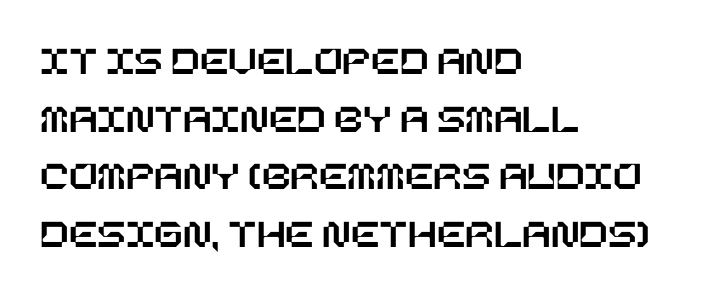
The image shows 42 px text type, upright; set left-aligned, normal line spacing (1.37x), normal letter spacing, not underlined; low stroke contrast and a large x-height.
